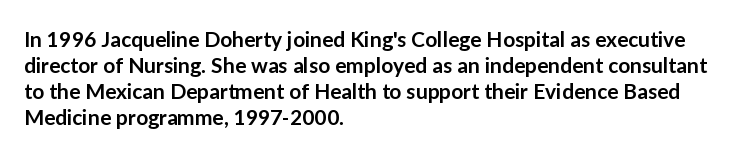
Q: Is the text bold? A: Semi-bold.
Q: Is the text italic (slanted)? A: No, it is upright.
Q: Is the text underlined? A: No.
Q: How is the paragraph aligned? A: Left-aligned.
Q: Is the spacing between letters normal or unusually wide? A: Normal.
